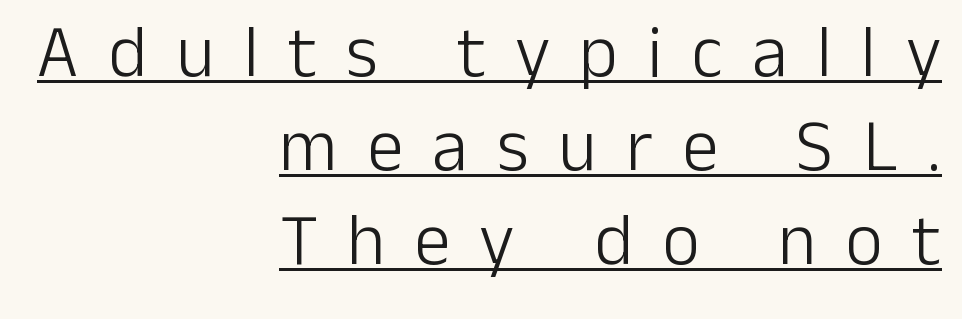
Check where the strokes stop: nothing finishes them off — pure sans. The face used here is rendered with a markedly widened letterfit. Stems and bowls with no extra thickness — not bold. One-word summary of the alignment: right. This is underlined copy, the kind a proofreader might mark for attention. The face used here is proportionally spaced, like ordinary book or web type.
